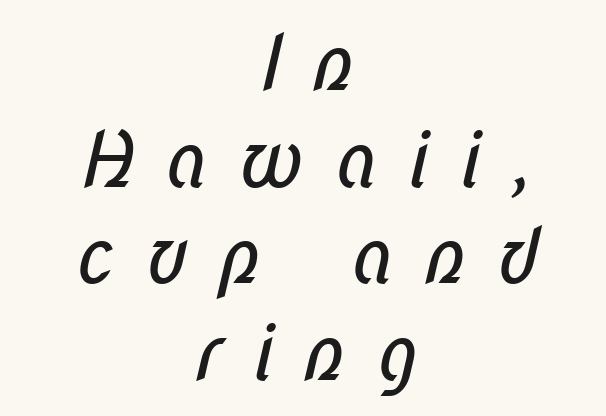
The tracking jumps out immediately: characters are airy and widely separated. A sans-serif font was chosen for this passage. Is there much room between lines? A standard amount, neither cramped nor airy. This is not heavy type; no bold has been used. Type without underlining.
